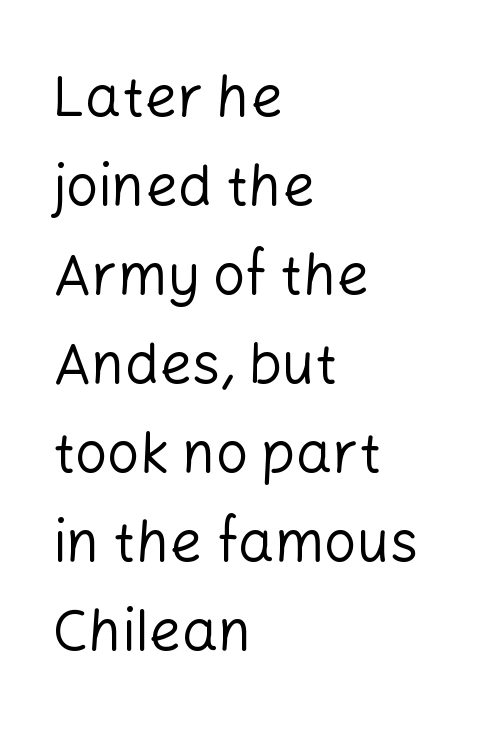
The image shows 57 px regular-weight sans-serif type, upright; set left-aligned, normal line spacing (1.56x), normal letter spacing, not underlined; low stroke contrast and a medium x-height.
